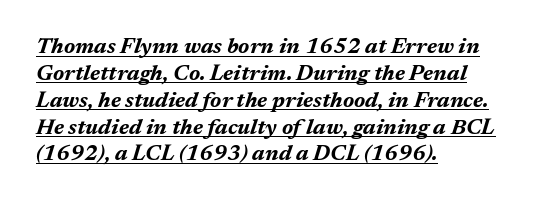
The image shows 22 px bold type, italic (leaning right); set left-aligned, line spacing 1.22x, normal letter spacing, underlined.
